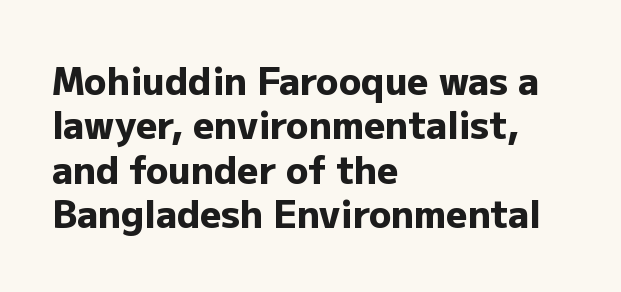
Q: Is the text bold? A: Yes.
Q: Is the text italic (slanted)? A: No, it is upright.
Q: Is the typeface a serif or a sans-serif typeface? A: Sans-serif.
Q: Is the text underlined? A: No.
Q: How is the paragraph aligned? A: Left-aligned.
Q: Is the spacing between letters normal or unusually wide? A: Normal.
Q: Width (condensed, normal, or wide)? A: Normal.
Q: Stroke contrast? A: Low.
Q: x-height? A: Medium.
Q: Monospaced? A: No.
